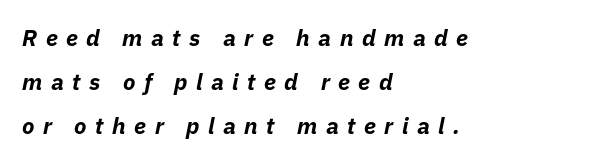
Each new line begins a long way beneath the previous one. The rendering inserts visible extra space after every character. Decoration check: the copy has no underline. Compared with a centered layout, this one pins lines to the left instead.
